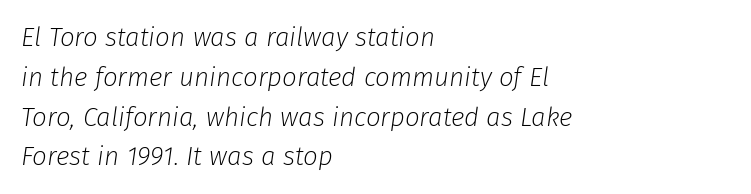
The lettering tilts uniformly, giving the passage an italic look. The characters are drawn with everyday or finer stroke widths. Baseline-to-baseline distance is the conventional proportion of letter height. Layout note: lines flush left. Has an underline been added? It has not.
